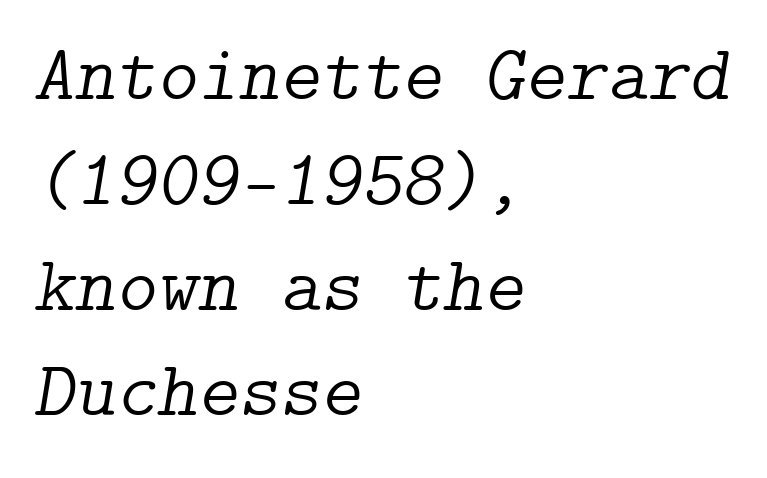
The vertical gap from one line to the next is medium. The compositor pushed each line to the left boundary. Does extra space separate the letters? No, they use regular spacing. A typesetter would label this face a serif. Notice how the stems are inclined rather than vertical — that's the hallmark of italics.
